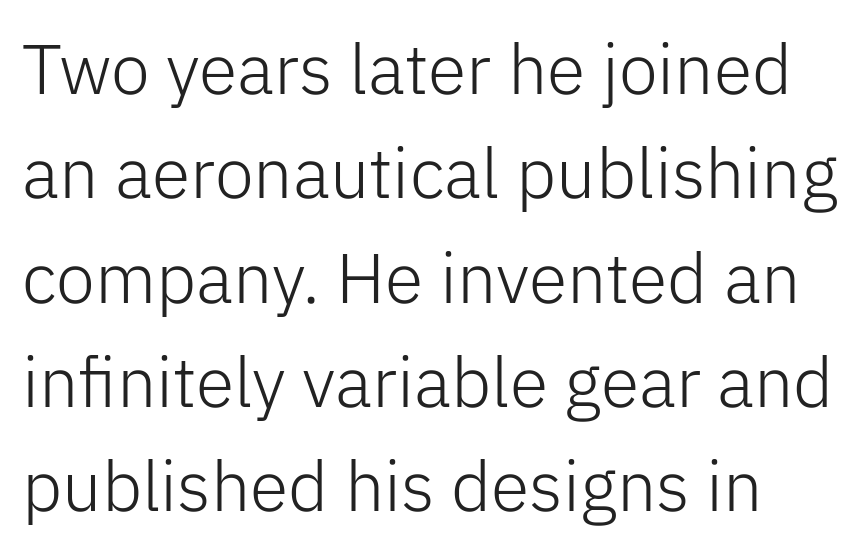
Q: Is the text bold? A: No.
Q: Is the text italic (slanted)? A: No, it is upright.
Q: Is the typeface a serif or a sans-serif typeface? A: Sans-serif.
Q: Is the text underlined? A: No.
Q: Is the spacing between letters normal or unusually wide? A: Normal.
Q: Is the spacing between lines tight, normal or loose? A: Normal.
Q: Width (condensed, normal, or wide)? A: Normal.
Q: Stroke contrast? A: Low.
Q: x-height? A: Medium.
Q: Monospaced? A: No.
